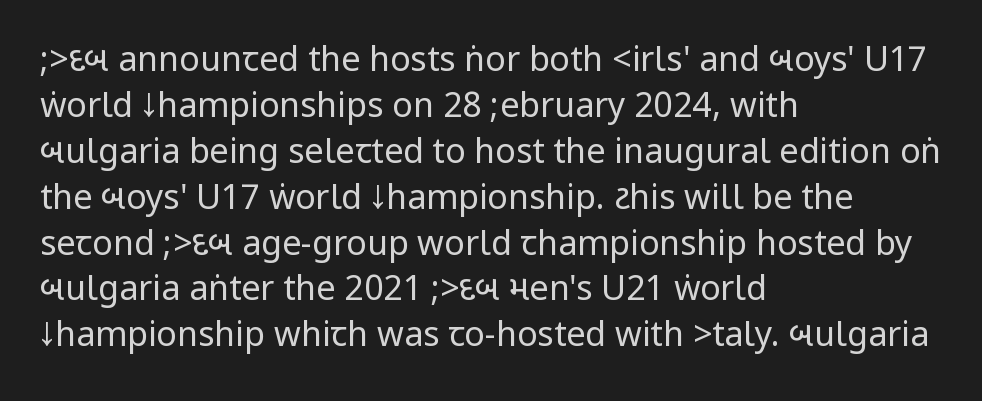
These glyphs show unthickened strokes, regular width or finer. Rendered with straight, roman letterforms. Teacher's note: observe the even left margin — that is flush-left alignment. This is sans-serif lettering, the kind often seen on screens and signage.
